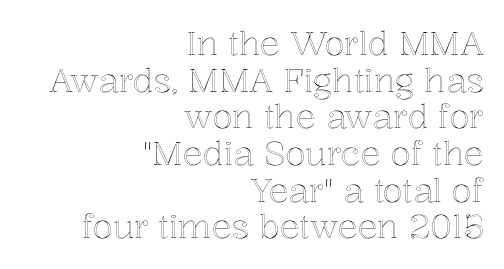
The rendering uses a small line-height, squeezing the rows. Bare-footed words on every line. The typesetter chose a ragged-left arrangement here. Nobody touched the tracking dial on this one.
